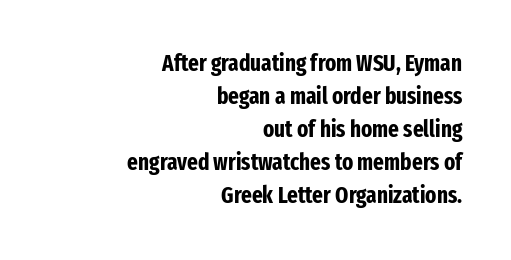
Is there any slant? The stems are plumb. Rows of type keep a routine distance in the vertical direction. Spacing between characters is what you'd get straight out of the box. On the weight axis this lands at bold, roughly 700.
